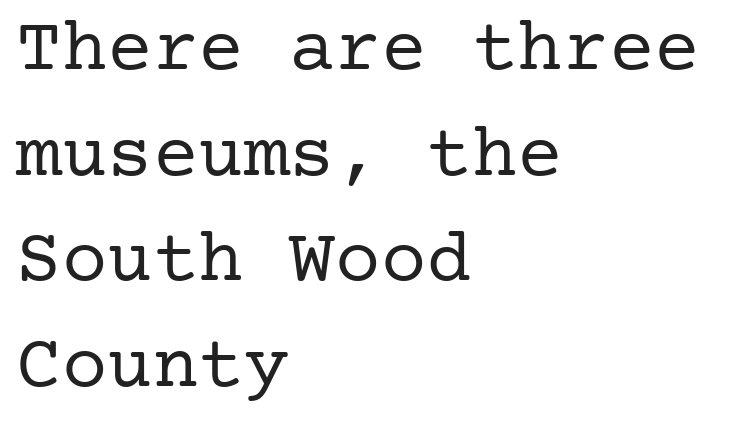
Q: Is the text bold? A: No.
Q: Is the text italic (slanted)? A: No, it is upright.
Q: Is the typeface a serif or a sans-serif typeface? A: Serif.
Q: Is the text underlined? A: No.
Q: How is the paragraph aligned? A: Left-aligned.
Q: Is the spacing between letters normal or unusually wide? A: Normal.
Q: Is the spacing between lines tight, normal or loose? A: Normal.
Q: Width (condensed, normal, or wide)? A: Normal.
Q: Stroke contrast? A: Low.
Q: x-height? A: Medium.
